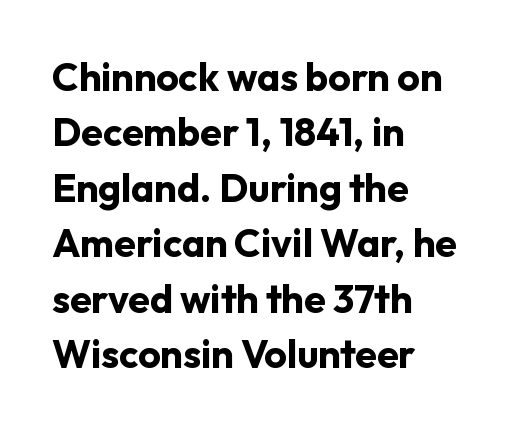
Q: Is the text bold? A: Yes.
Q: Is the text italic (slanted)? A: No, it is upright.
Q: Is the typeface a serif or a sans-serif typeface? A: Sans-serif.
Q: Is the text underlined? A: No.
Q: How is the paragraph aligned? A: Left-aligned.
Q: Is the spacing between letters normal or unusually wide? A: Normal.
Q: Is the spacing between lines tight, normal or loose? A: Normal.
Q: Width (condensed, normal, or wide)? A: Normal.
Q: Stroke contrast? A: Low.
Q: x-height? A: Medium.
Q: Monospaced? A: No.
